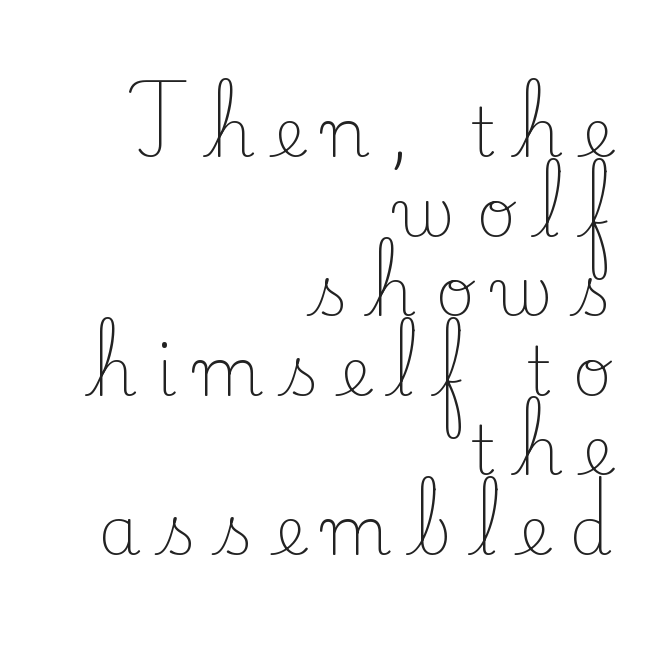
The image shows 68 px light serif type, upright; set right-aligned, line spacing 1.17x, unusually wide letter spacing (+0.29 em), not underlined; low stroke contrast and a small x-height.
